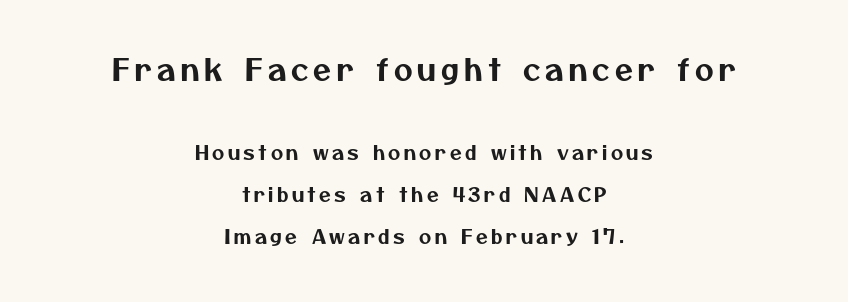
The image shows 29 px sans-serif type; set centered, loose line spacing (2.22x), not underlined; the first (top) block is 1.53x larger; medium stroke contrast and a medium x-height.
